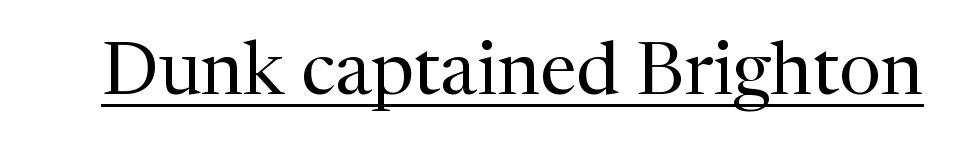
The image shows 74 px regular-weight serif type, upright; set normal letter spacing, underlined; medium stroke contrast and a medium x-height.
